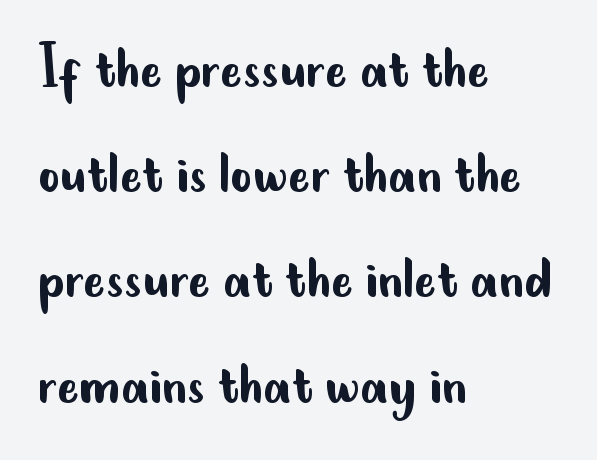
Here the glyphs are tracked normally, forming tight word shapes. Quick note: not italic, upright. You could not count columns in this text — the font is proportionally spaced. Stroke terminals: plain, sans-serif. The leading is moderate, giving the passage an even texture.
